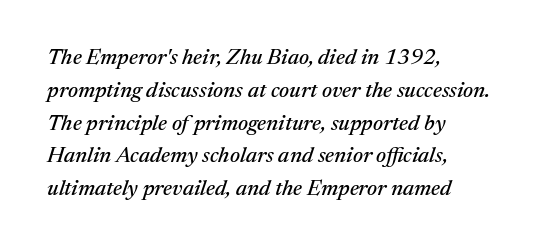
The image shows 22 px text type, italic (leaning right); set left-aligned, normal line spacing (1.49x), normal letter spacing, not underlined.
